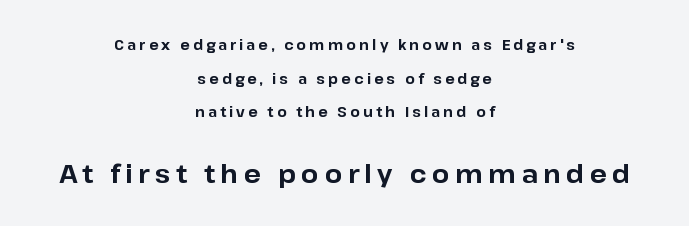
The image shows 25 px bold type, upright; set centered, loose line spacing (2.4x), unusually wide letter spacing (+0.22 em), not underlined; the second (bottom) block is 1.79x larger.
